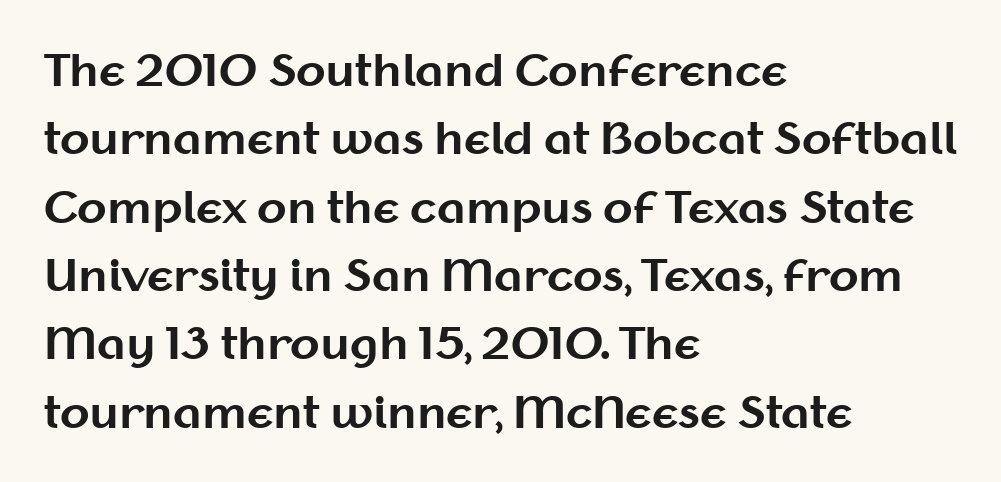
In terms of leading, this rendering sits right in the middle. The font family rendered here belongs to the sans-serif group. Varying glyph widths throughout — classic text-font behaviour. The area under the type is left untouched. The gaps between neighbouring characters are ordinary and unremarkable.
